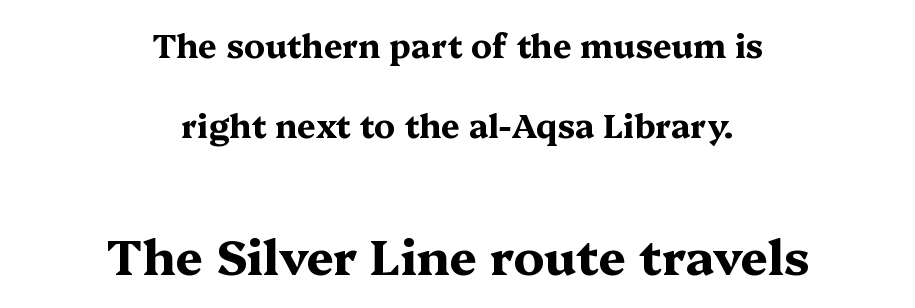
Q: Is the text bold? A: Yes.
Q: Is the text italic (slanted)? A: No, it is upright.
Q: Is the typeface a serif or a sans-serif typeface? A: Serif.
Q: Is the text underlined? A: No.
Q: How is the paragraph aligned? A: Centered.
Q: Is the spacing between letters normal or unusually wide? A: Normal.
Q: Is the spacing between lines tight, normal or loose? A: Loose.
Q: Which block of text is set in a larger size, the first (top) or the second (bottom)? A: The second (bottom) one.
Q: Width (condensed, normal, or wide)? A: Wide.
Q: Stroke contrast? A: Medium.
Q: x-height? A: Medium.
Q: Monospaced? A: No.
